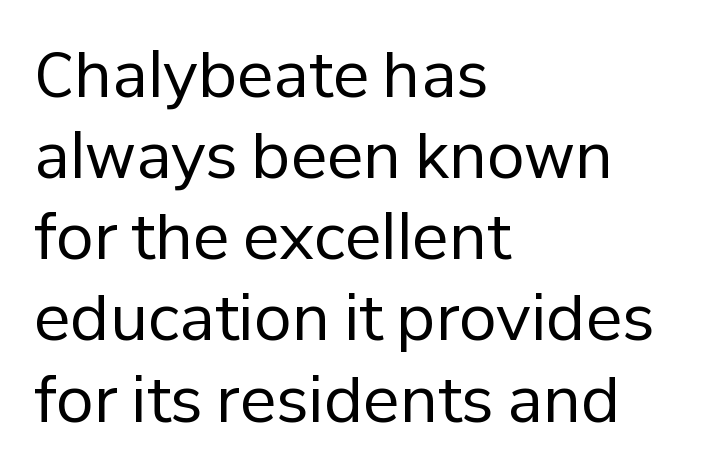
The line texture is even and compact thanks to regular tracking. The rendering uses a moderate line-height, typical for paragraphs. To sum up the face: it is a sans, with no serifs. You could not count columns in this text — the font is proportionally spaced.
